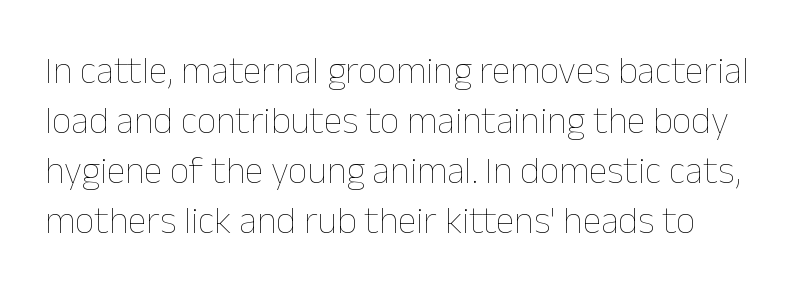
Ordinary non-slanted type is in use. Type without underlining. You could not count columns in this text — the font is proportionally spaced. The leading is moderate, giving the passage an even texture. A light-to-regular cut is what we see here. This rendering leaves character spacing at its baseline value.
